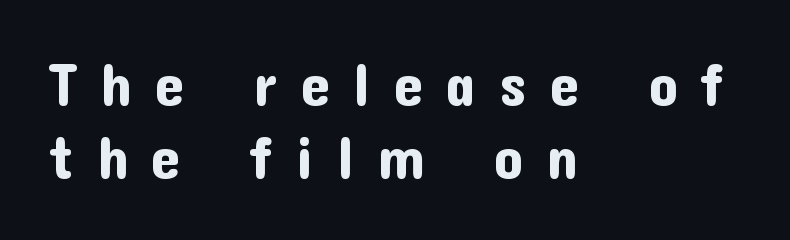
The image shows 59 px sans-serif type, upright; set left-aligned, line spacing 1.24x, unusually wide letter spacing (+0.39 em), not underlined; low stroke contrast and a medium x-height.
